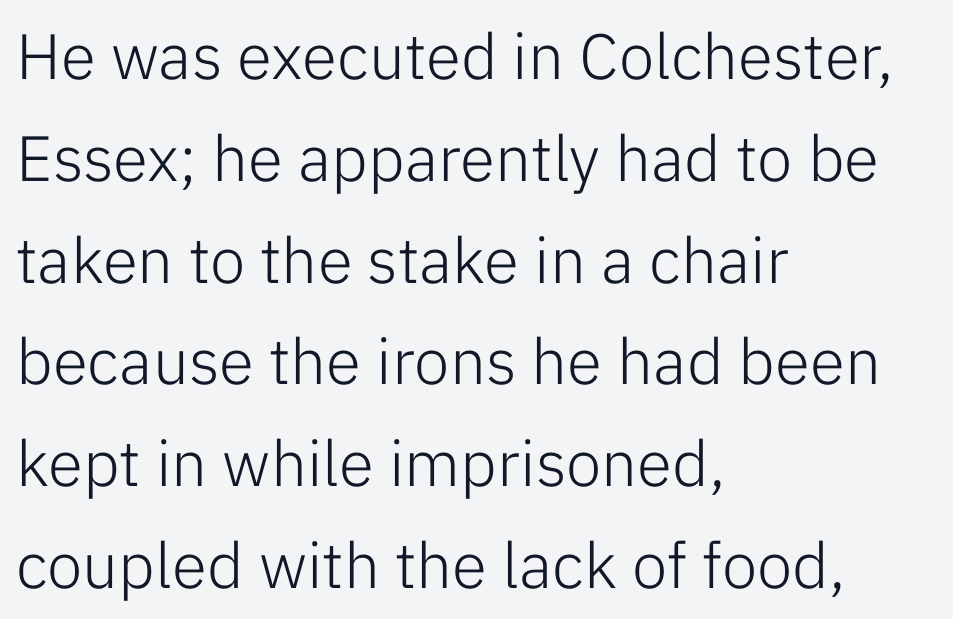
The area under the type is left untouched. Quick note: interline space is typical. The typeface chosen for these lines omits serifs. The letters stand upright; this is a roman face. The paragraph shown leans on its left margin.
